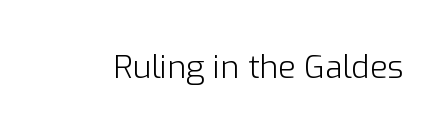
{"serif": "no", "italic": "no", "bold": "no", "weight": "light", "width": "normal", "stroke_contrast": "low", "x_height": "medium", "monospaced": "no", "underline": "no", "letter_spacing": "normal", "letter_spacing_em": 0.0, "glyph_px": 32}
